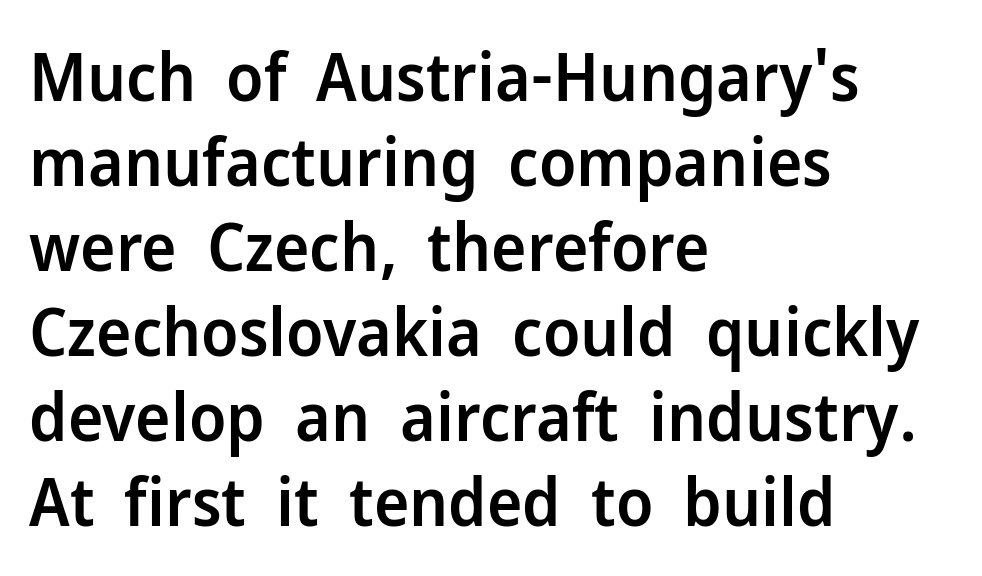
{"serif": "no", "italic": "no", "bold": "semi", "weight": "semibold", "width": "normal", "stroke_contrast": "low", "x_height": "medium", "monospaced": "no", "underline": "no", "align": "left", "line_spacing": "normal", "line_spacing_ratio": 1.27, "letter_spacing": "normal", "letter_spacing_em": 0.0, "glyph_px": 67}
